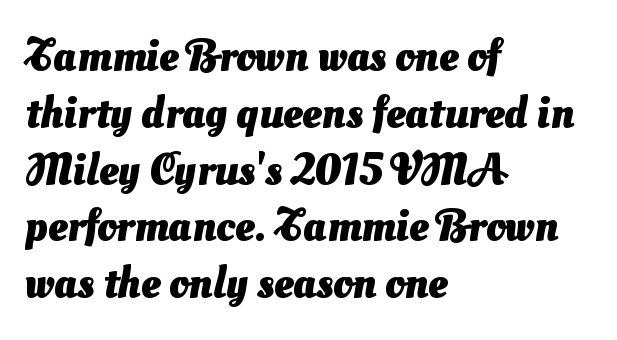
The passage shown stacks its lines at a standard gap. What stands out about the letter spacing? Nothing — it is the standard amount. Bare-footed words on every line. Line beginnings align vertically; line endings do not.
